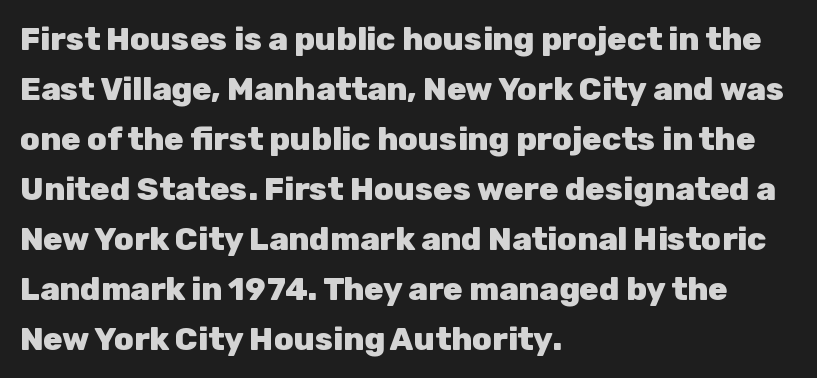
Q: Is the text bold? A: Yes.
Q: Is the text italic (slanted)? A: No, it is upright.
Q: Is the typeface a serif or a sans-serif typeface? A: Sans-serif.
Q: Is the text underlined? A: No.
Q: How is the paragraph aligned? A: Left-aligned.
Q: Is the spacing between letters normal or unusually wide? A: Normal.
Q: Is the spacing between lines tight, normal or loose? A: Normal.
Q: Width (condensed, normal, or wide)? A: Normal.
Q: Stroke contrast? A: Low.
Q: x-height? A: Medium.
Q: Monospaced? A: No.
